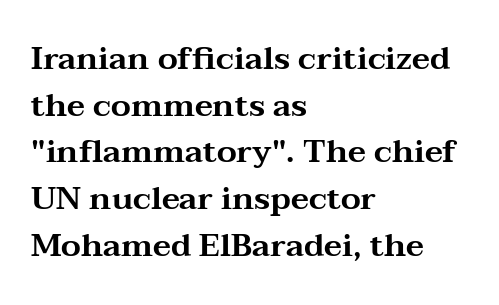
The image shows 32 px wide serif type, upright; set left-aligned, normal line spacing (1.46x), normal letter spacing, not underlined; medium stroke contrast and a medium x-height.
